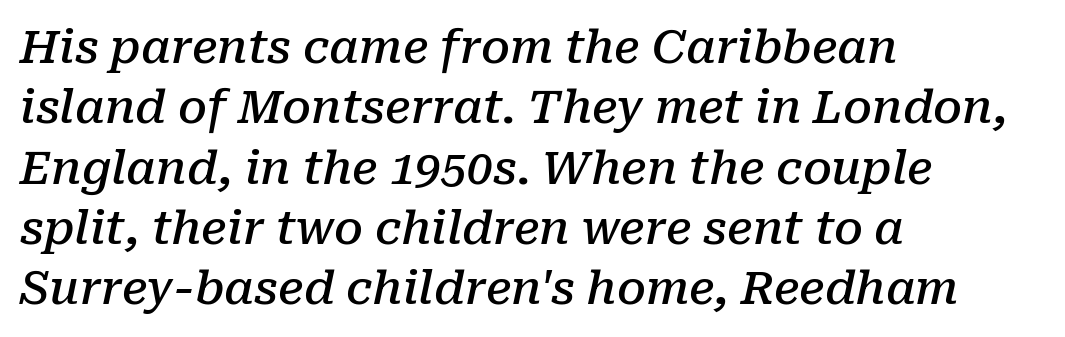
The paragraph shown leans on its left margin. The rendering uses a semibold face; strokes are thickened but not to full bold. Examine the stroke ends and you'll spot serifs. Does the leading feel generous? No, just average. Decoration check: the copy has no underline.
